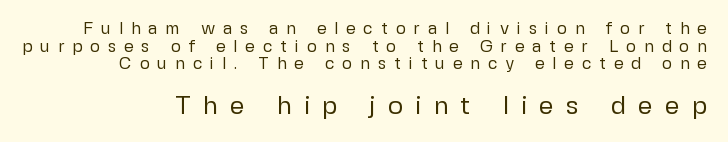
The image shows 26 px text type, upright; set right-aligned, tight line spacing (1.03x), unusually wide letter spacing (+0.46 em), not underlined; the second (bottom) block is 1.53x larger.
